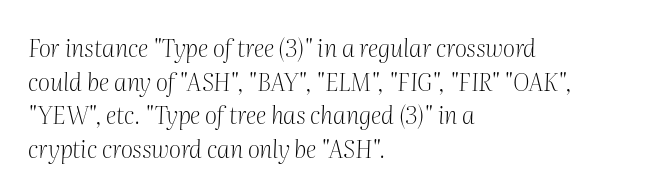
{"italic": "yes", "lean": "right", "slant_degrees": 2, "bold": "no", "underline": "no", "align": "left", "line_spacing": "normal", "line_spacing_ratio": 1.4, "letter_spacing": "normal", "letter_spacing_em": 0.0, "glyph_px": 24}
